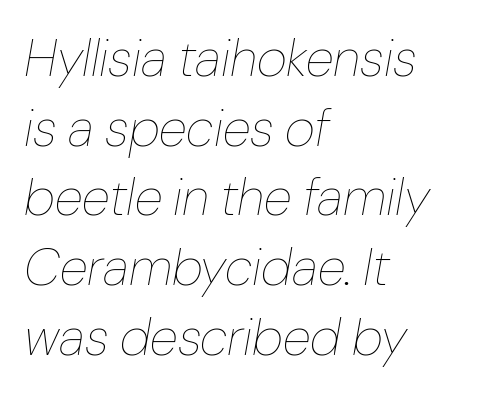
{"italic": "yes", "lean": "right", "slant_degrees": 10, "bold": "no", "weight": "thin", "width": "normal", "stroke_contrast": "low", "x_height": "medium", "monospaced": "no", "underline": "no", "align": "left", "line_spacing": "normal", "line_spacing_ratio": 1.34, "letter_spacing": "normal", "letter_spacing_em": 0.0, "glyph_px": 52}
